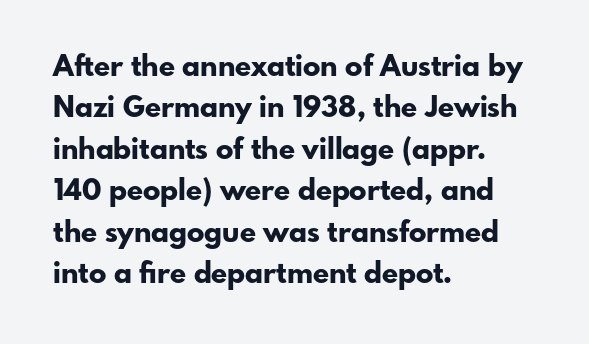
Q: Is the text bold? A: Yes.
Q: Is the text italic (slanted)? A: No, it is upright.
Q: Is the typeface a serif or a sans-serif typeface? A: Sans-serif.
Q: Is the text underlined? A: No.
Q: How is the paragraph aligned? A: Left-aligned.
Q: Is the spacing between letters normal or unusually wide? A: Normal.
Q: Is the spacing between lines tight, normal or loose? A: Normal.
Q: Width (condensed, normal, or wide)? A: Normal.
Q: Stroke contrast? A: Low.
Q: x-height? A: Small.
Q: Monospaced? A: No.
